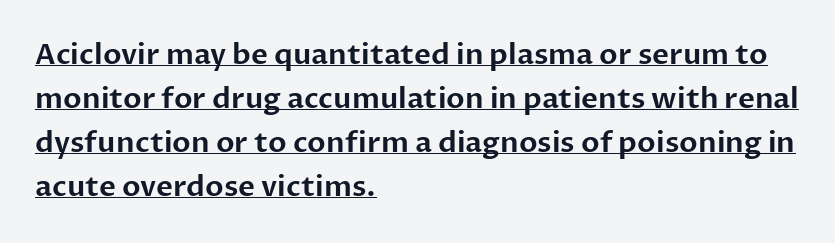
The image shows 29 px sans-serif type, upright; set left-aligned, normal line spacing (1.52x), normal letter spacing, underlined; low stroke contrast and a medium x-height.
